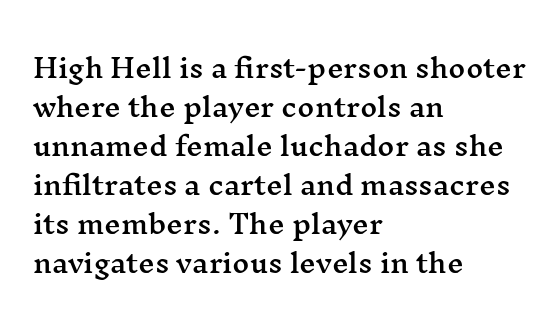
The compositor pushed each line to the left boundary. Every stem runs plumb, perpendicular to the baseline. This sample keeps an unexceptional amount of space between lines. Here the glyphs are tracked normally, forming tight word shapes. Descender tails drop into unmarked territory.
